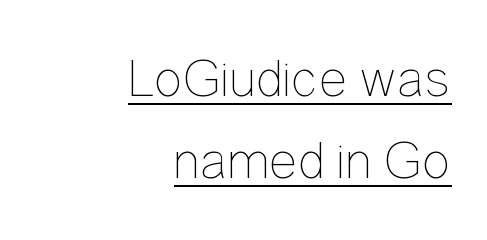
{"italic": "no", "bold": "no", "weight": "thin", "width": "condensed", "stroke_contrast": "low", "x_height": "medium", "monospaced": "no", "underline": "yes", "align": "right", "line_spacing": "normal", "line_spacing_ratio": 1.51, "letter_spacing": "normal", "letter_spacing_em": 0.0, "glyph_px": 54}
